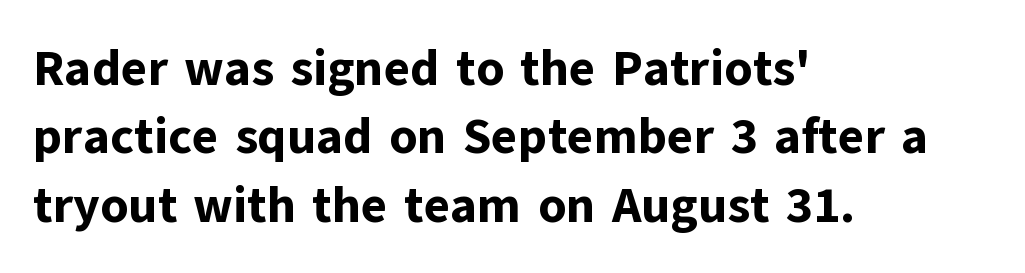
Q: Is the text bold? A: Yes.
Q: Is the text italic (slanted)? A: No, it is upright.
Q: Is the typeface a serif or a sans-serif typeface? A: Sans-serif.
Q: Is the text underlined? A: No.
Q: How is the paragraph aligned? A: Left-aligned.
Q: Is the spacing between letters normal or unusually wide? A: Normal.
Q: Is the spacing between lines tight, normal or loose? A: Normal.
Q: Width (condensed, normal, or wide)? A: Normal.
Q: Stroke contrast? A: Low.
Q: x-height? A: Medium.
Q: Monospaced? A: No.
